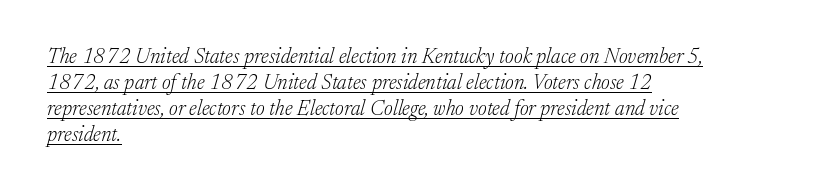
On a weight scale, this lands at 450 or below. In terms of letterspacing, this is plain default setting. Looks like someone drew a line under every word here. The typography opts for an oblique posture over an upright one.
